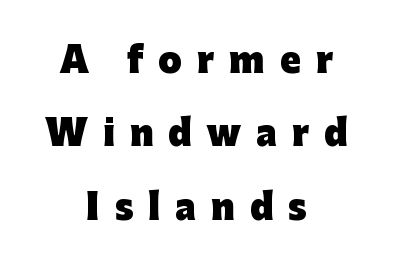
{"serif": "no", "italic": "no", "bold": "yes", "weight": "heavy", "width": "normal", "stroke_contrast": "low", "x_height": "medium", "monospaced": "no", "underline": "no", "align": "center", "line_spacing": "loose", "line_spacing_ratio": 2.16, "letter_spacing": "wide", "letter_spacing_em": 0.44, "glyph_px": 34}
